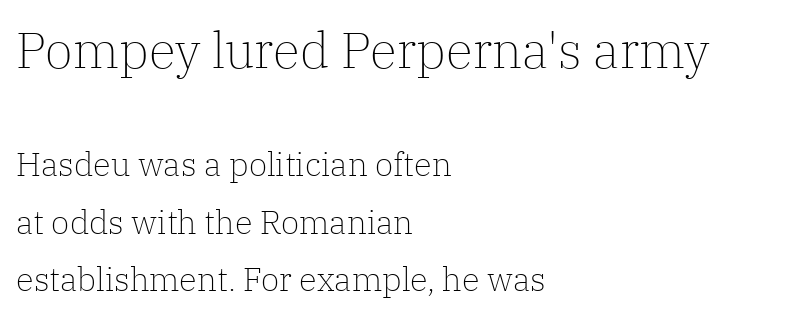
The gaps between neighbouring characters are ordinary and unremarkable. The string is rendered with underlining switched off. Upright lettering throughout. The characters are drawn with everyday or finer stroke widths.
